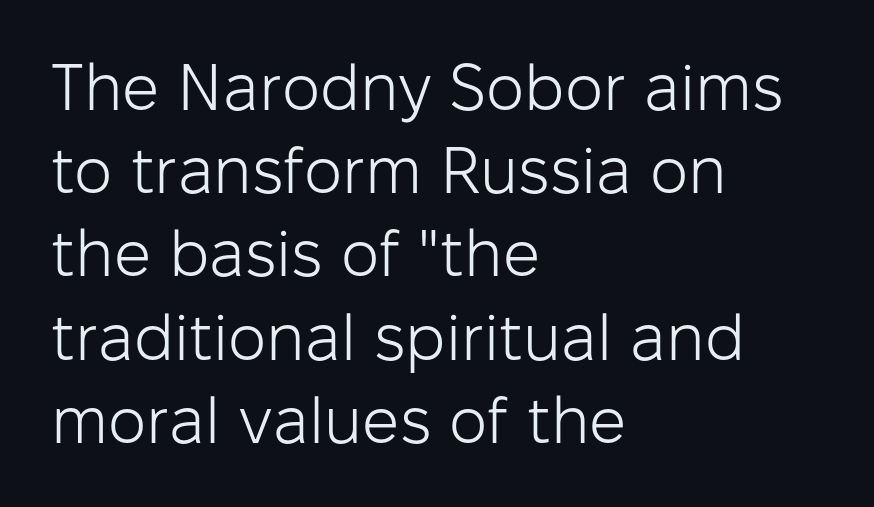
Q: Is the text bold? A: No.
Q: Is the text italic (slanted)? A: No, it is upright.
Q: Is the typeface a serif or a sans-serif typeface? A: Sans-serif.
Q: Is the text underlined? A: No.
Q: How is the paragraph aligned? A: Left-aligned.
Q: Is the spacing between letters normal or unusually wide? A: Normal.
Q: Is the spacing between lines tight, normal or loose? A: Normal.
Q: Width (condensed, normal, or wide)? A: Normal.
Q: Stroke contrast? A: Low.
Q: x-height? A: Medium.
Q: Monospaced? A: No.
